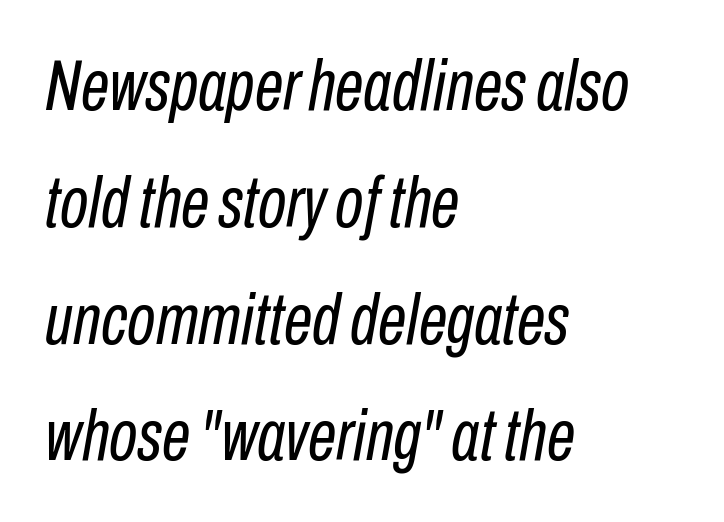
The image shows 73 px regular-weight, condensed type, italic (leaning right); set left-aligned, normal line spacing (1.6x), normal letter spacing, not underlined; low stroke contrast and a medium x-height.
